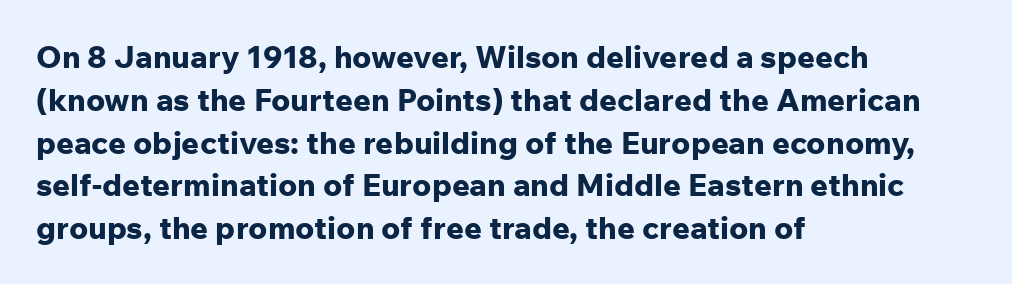
{"serif": "no", "italic": "no", "bold": "yes", "weight": "bold", "width": "normal", "stroke_contrast": "low", "x_height": "medium", "monospaced": "no", "underline": "no", "align": "left", "line_spacing": "normal", "line_spacing_ratio": 1.38, "letter_spacing": "normal", "letter_spacing_em": 0.0, "glyph_px": 31}
